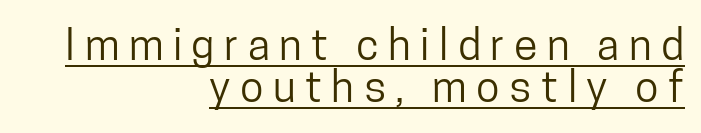
The image shows 43 px condensed sans-serif type, upright; set right-aligned, tight line spacing (0.98x), unusually wide letter spacing (+0.22 em), underlined; low stroke contrast and a medium x-height.
